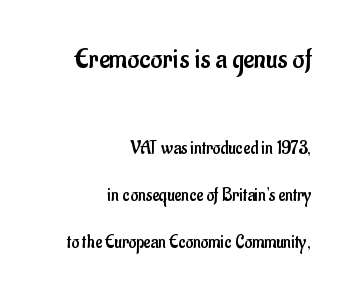
{"serif": "no", "italic": "no", "bold": "no", "weight": "regular", "width": "condensed", "stroke_contrast": "low", "x_height": "small", "monospaced": "no", "underline": "no", "align": "right", "line_spacing": "loose", "line_spacing_ratio": 2.48, "letter_spacing": "normal", "letter_spacing_em": 0.0, "larger_block": "first", "size_ratio": 1.53, "glyph_px": 29}
